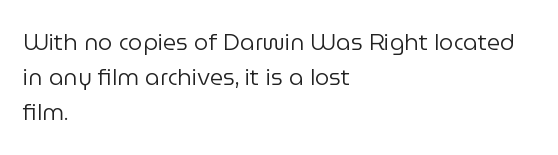
{"italic": "no", "bold": "no", "underline": "no", "align": "left", "line_spacing": "normal", "line_spacing_ratio": 1.53, "letter_spacing": "normal", "letter_spacing_em": 0.0, "glyph_px": 23}
